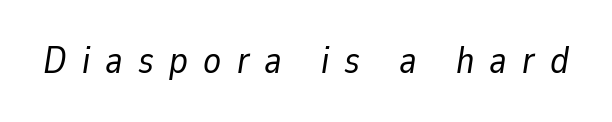
The image shows 37 px regular-weight type, italic (leaning right); set unusually wide letter spacing (+0.41 em), not underlined; low stroke contrast and a medium x-height.
